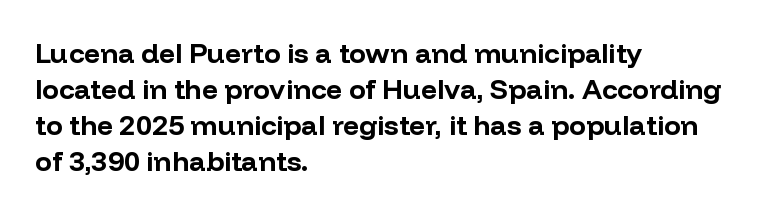
The image shows 28 px bold sans-serif type, upright; set left-aligned, normal line spacing (1.28x), normal letter spacing, not underlined; low stroke contrast and a medium x-height.
